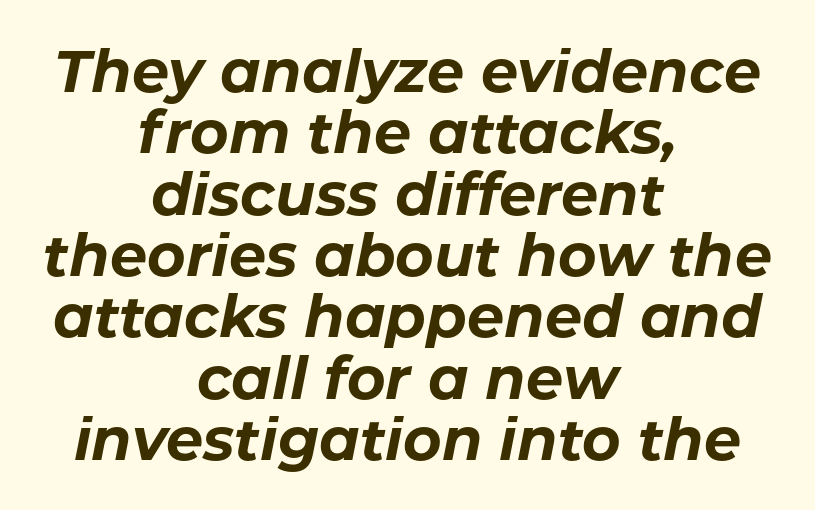
Q: Is the text bold? A: Yes.
Q: Is the text italic (slanted)? A: Yes, it leans right by about 11 degrees.
Q: Is the text underlined? A: No.
Q: How is the paragraph aligned? A: Centered.
Q: Is the spacing between letters normal or unusually wide? A: Normal.
Q: Is the spacing between lines tight, normal or loose? A: Tight.
Q: Width (condensed, normal, or wide)? A: Normal.
Q: Stroke contrast? A: Low.
Q: x-height? A: Medium.
Q: Monospaced? A: No.
